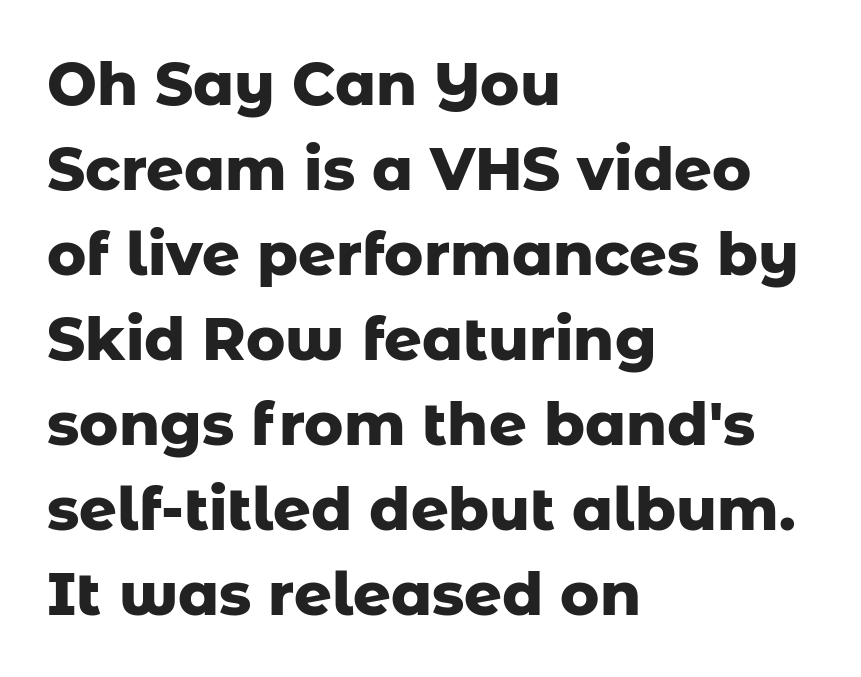
The image shows 59 px heavy sans-serif type, upright; set left-aligned, normal line spacing (1.44x), normal letter spacing, not underlined; low stroke contrast and a medium x-height.
